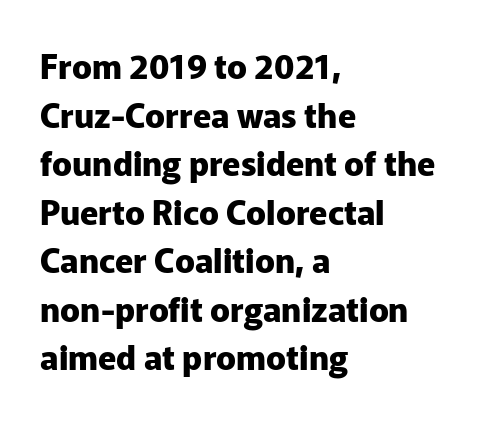
{"serif": "no", "italic": "no", "bold": "yes", "weight": "heavy", "width": "normal", "stroke_contrast": "low", "x_height": "medium", "monospaced": "no", "underline": "no", "align": "left", "line_spacing": "normal", "line_spacing_ratio": 1.47, "letter_spacing": "normal", "letter_spacing_em": 0.0, "glyph_px": 33}
